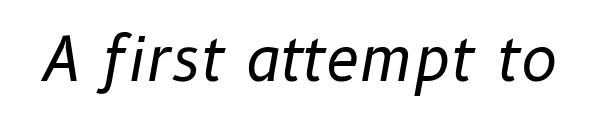
{"italic": "yes", "lean": "right", "slant_degrees": 10, "bold": "no", "weight": "regular", "width": "normal", "stroke_contrast": "low", "x_height": "medium", "monospaced": "no", "underline": "no", "letter_spacing": "normal", "letter_spacing_em": 0.0, "glyph_px": 61}
